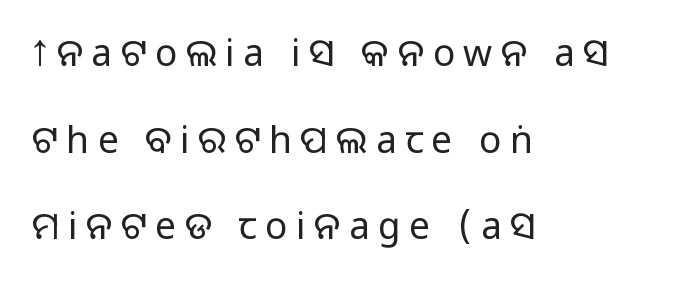
The image shows 37 px sans-serif type, upright; set left-aligned, loose line spacing (2.34x), unusually wide letter spacing (+0.23 em), not underlined; medium stroke contrast.
